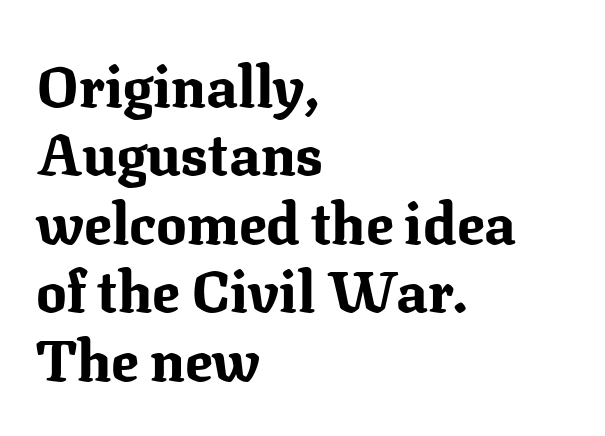
The strip under each line holds only bare page. What weight is shown? A full bold with thick strokes. Spacing verdict: proportional, widths tailored to each character. Letter spacing: default. Notice how the passage keeps a crisp vertical edge on the left only.
